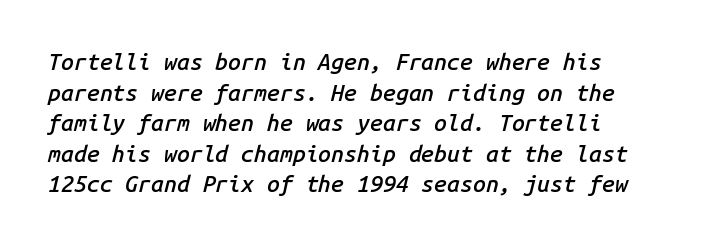
Q: Is the text bold? A: Semi-bold.
Q: Is the text italic (slanted)? A: Yes, it leans right by about 14 degrees.
Q: Is the text underlined? A: No.
Q: Is the spacing between letters normal or unusually wide? A: Normal.
Q: Is the spacing between lines tight, normal or loose? A: Normal.
